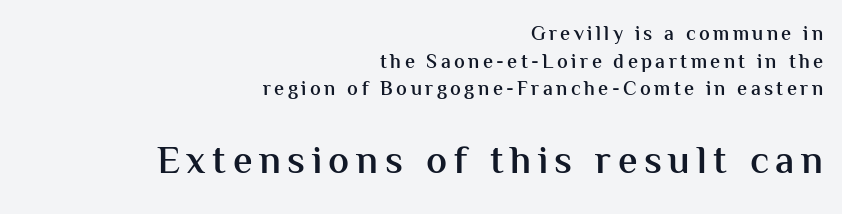
The image shows 39 px semibold sans-serif type, upright; set right-aligned, normal line spacing (1.38x), not underlined; the second (bottom) block is 1.95x larger; medium stroke contrast and a medium x-height.
